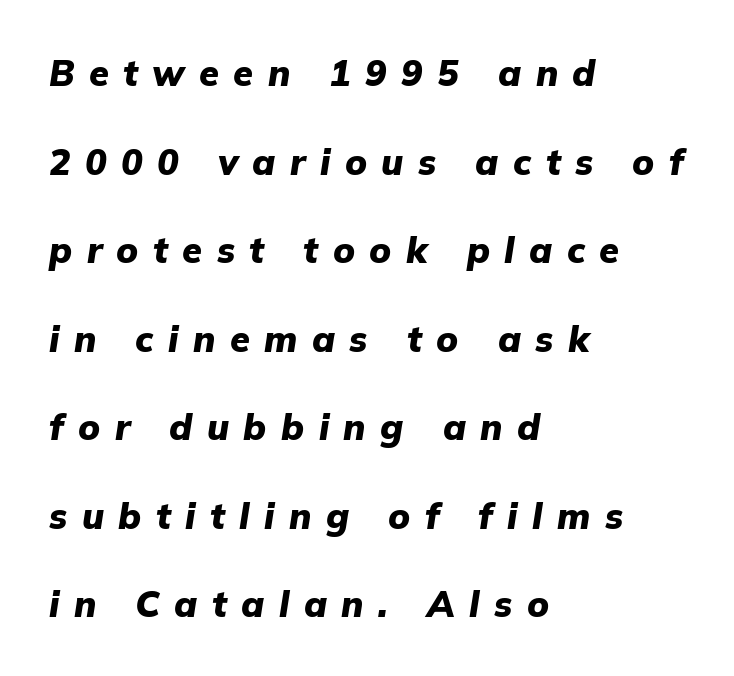
{"italic": "yes", "lean": "right", "slant_degrees": 9, "bold": "yes", "weight": "heavy", "width": "normal", "stroke_contrast": "low", "x_height": "medium", "monospaced": "no", "underline": "no", "align": "left", "line_spacing": "loose", "line_spacing_ratio": 2.46, "letter_spacing": "wide", "letter_spacing_em": 0.4, "glyph_px": 36}
